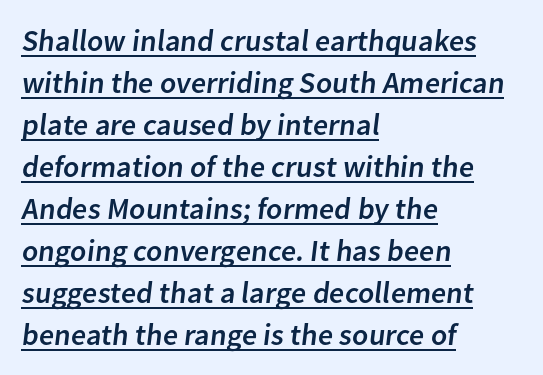
Q: Is the typeface a serif or a sans-serif typeface? A: Sans-serif.
Q: Is the text underlined? A: Yes.
Q: How is the paragraph aligned? A: Left-aligned.
Q: Is the spacing between letters normal or unusually wide? A: Normal.
Q: Is the spacing between lines tight, normal or loose? A: Normal.
Q: Width (condensed, normal, or wide)? A: Normal.
Q: Stroke contrast? A: Low.
Q: x-height? A: Medium.
Q: Monospaced? A: No.
